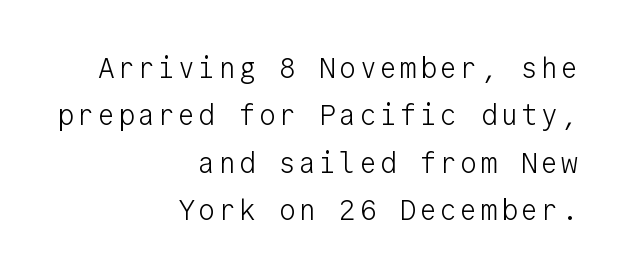
{"serif": "no", "italic": "no", "bold": "no", "weight": "light", "width": "normal", "stroke_contrast": "low", "x_height": "medium", "monospaced": "yes", "underline": "no", "align": "right", "line_spacing": "normal", "line_spacing_ratio": 1.69, "glyph_px": 28}
